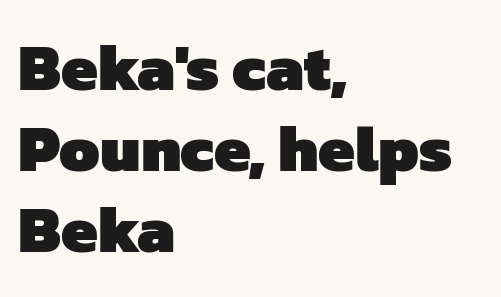
Q: Is the text bold? A: Yes.
Q: Is the typeface a serif or a sans-serif typeface? A: Sans-serif.
Q: Is the text underlined? A: No.
Q: How is the paragraph aligned? A: Left-aligned.
Q: Is the spacing between letters normal or unusually wide? A: Normal.
Q: Is the spacing between lines tight, normal or loose? A: Normal.
Q: Width (condensed, normal, or wide)? A: Normal.
Q: Stroke contrast? A: Low.
Q: x-height? A: Medium.
Q: Monospaced? A: No.
